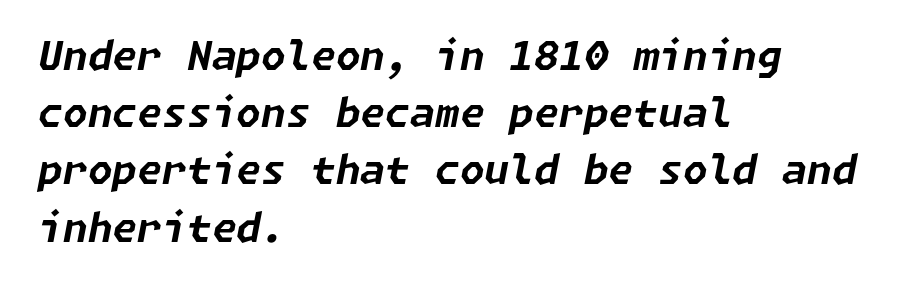
Yep, that's italic — everything's leaning. The tracking reads as untouched default to a designer's eye. These lines stack with their left ends in a neat column. Whoever set this chose a conventional vertical rhythm. Descenders hang freely into open space.
